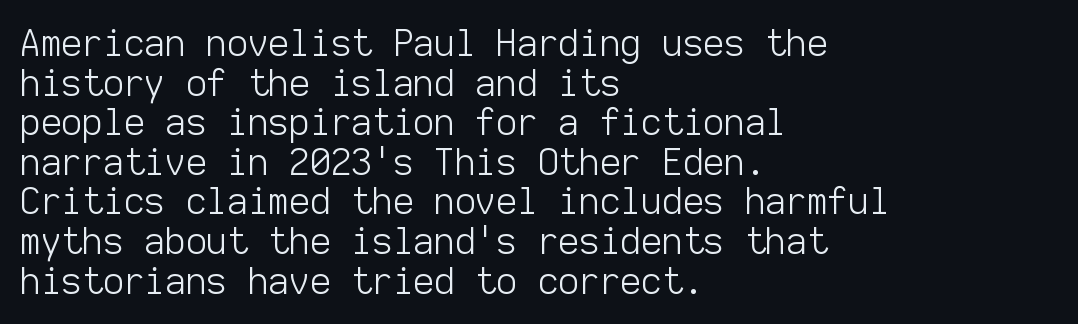
Q: Is the text bold? A: No.
Q: Is the text italic (slanted)? A: No, it is upright.
Q: Is the typeface a serif or a sans-serif typeface? A: Sans-serif.
Q: Is the text underlined? A: No.
Q: How is the paragraph aligned? A: Left-aligned.
Q: Is the spacing between letters normal or unusually wide? A: Normal.
Q: Is the spacing between lines tight, normal or loose? A: Tight.
Q: Width (condensed, normal, or wide)? A: Normal.
Q: Stroke contrast? A: Low.
Q: x-height? A: Medium.
Q: Monospaced? A: Yes.
